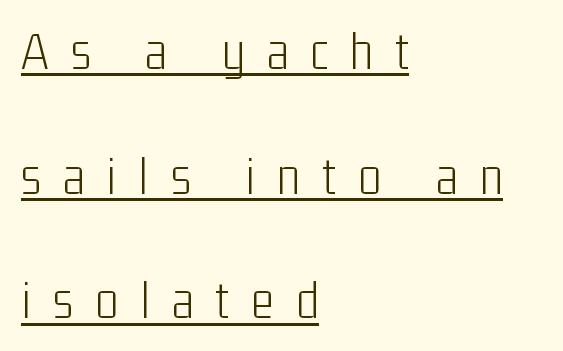
{"serif": "no", "italic": "no", "bold": "no", "weight": "light", "width": "condensed", "stroke_contrast": "low", "x_height": "medium", "monospaced": "no", "underline": "yes", "align": "left", "line_spacing": "loose", "line_spacing_ratio": 2.31, "letter_spacing": "wide", "letter_spacing_em": 0.41, "glyph_px": 54}
